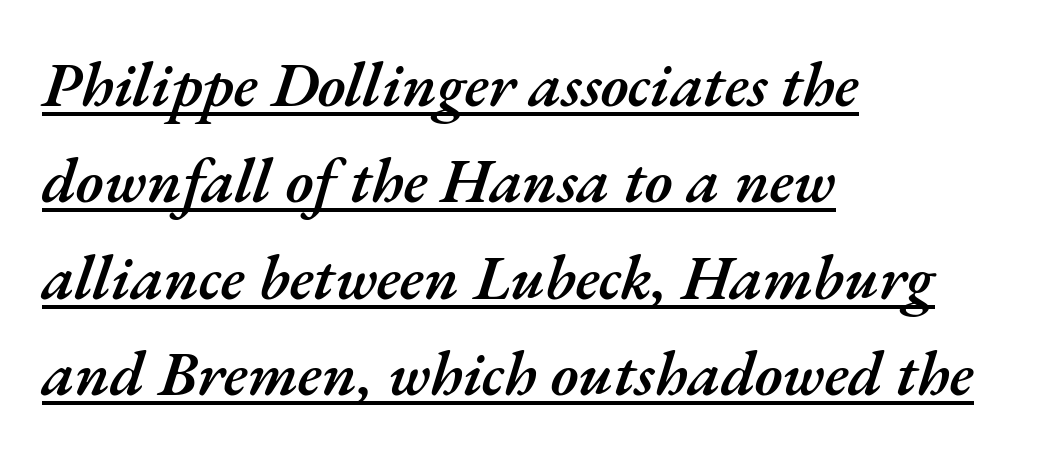
The image shows 63 px semibold type, italic (leaning right); set left-aligned, normal line spacing (1.53x), normal letter spacing, underlined; medium stroke contrast and a small x-height.
